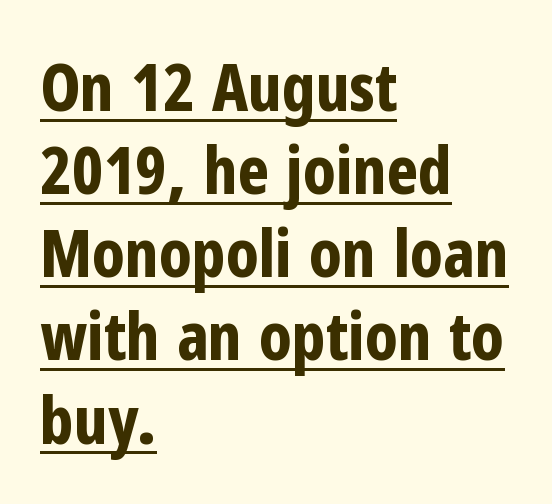
Q: Is the text bold? A: Yes.
Q: Is the text italic (slanted)? A: No, it is upright.
Q: Is the typeface a serif or a sans-serif typeface? A: Sans-serif.
Q: Is the text underlined? A: Yes.
Q: How is the paragraph aligned? A: Left-aligned.
Q: Is the spacing between letters normal or unusually wide? A: Normal.
Q: Is the spacing between lines tight, normal or loose? A: Normal.
Q: Width (condensed, normal, or wide)? A: Condensed.
Q: Stroke contrast? A: Low.
Q: x-height? A: Medium.
Q: Monospaced? A: No.
